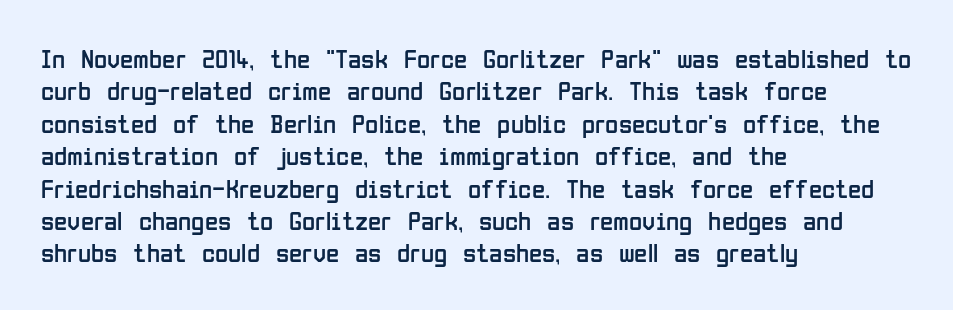
{"italic": "no", "bold": "no", "underline": "no", "align": "left", "line_spacing_ratio": 1.2, "letter_spacing": "normal", "letter_spacing_em": 0.0, "glyph_px": 27}
